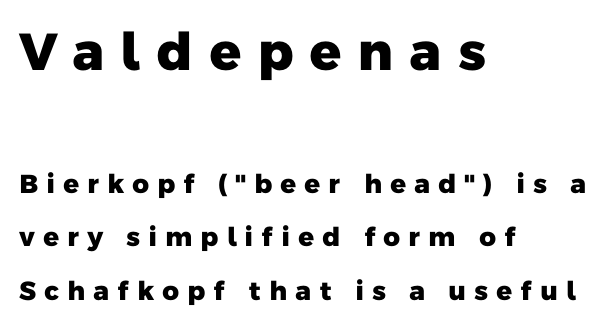
Q: Is the text bold? A: Yes.
Q: Is the typeface a serif or a sans-serif typeface? A: Sans-serif.
Q: Is the text underlined? A: No.
Q: How is the paragraph aligned? A: Left-aligned.
Q: Is the spacing between letters normal or unusually wide? A: Unusually wide.
Q: Is the spacing between lines tight, normal or loose? A: Loose.
Q: Which block of text is set in a larger size, the first (top) or the second (bottom)? A: The first (top) one.
Q: Width (condensed, normal, or wide)? A: Normal.
Q: Stroke contrast? A: Low.
Q: x-height? A: Medium.
Q: Monospaced? A: No.
